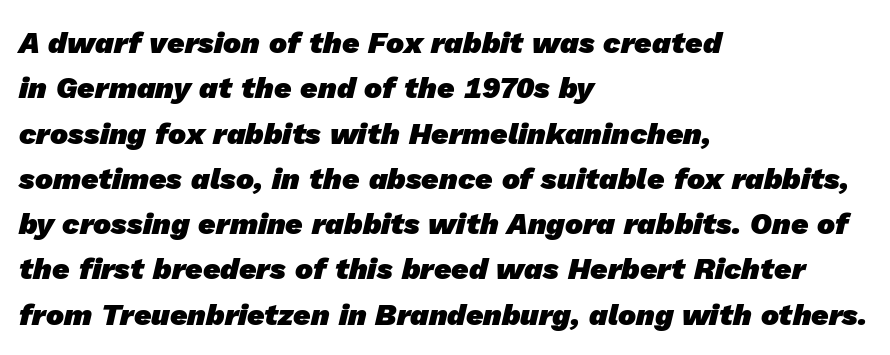
Q: Is the text bold? A: Yes.
Q: Is the typeface a serif or a sans-serif typeface? A: Sans-serif.
Q: Is the text underlined? A: No.
Q: How is the paragraph aligned? A: Left-aligned.
Q: Is the spacing between letters normal or unusually wide? A: Normal.
Q: Is the spacing between lines tight, normal or loose? A: Normal.
Q: Width (condensed, normal, or wide)? A: Normal.
Q: Stroke contrast? A: Low.
Q: x-height? A: Medium.
Q: Monospaced? A: No.
